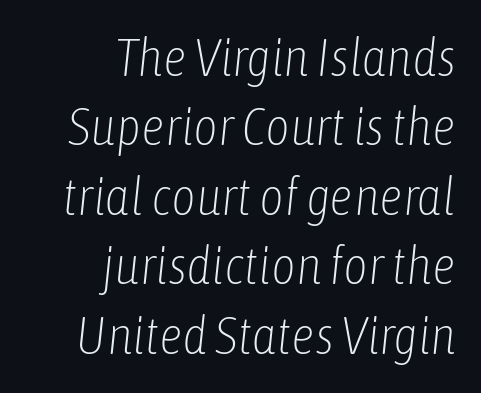
Q: Is the text bold? A: No.
Q: Is the text italic (slanted)? A: Yes, it leans right by about 6 degrees.
Q: Is the text underlined? A: No.
Q: How is the paragraph aligned? A: Right-aligned.
Q: Is the spacing between letters normal or unusually wide? A: Normal.
Q: Is the spacing between lines tight, normal or loose? A: Normal.
Q: Width (condensed, normal, or wide)? A: Condensed.
Q: Stroke contrast? A: Low.
Q: x-height? A: Medium.
Q: Monospaced? A: No.
